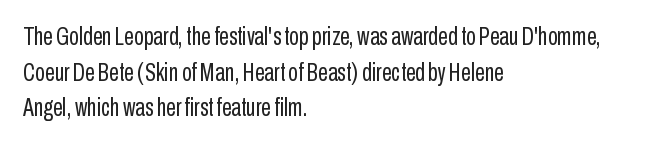
The image shows 25 px text type, upright; set left-aligned, normal line spacing (1.43x), normal letter spacing, not underlined.
